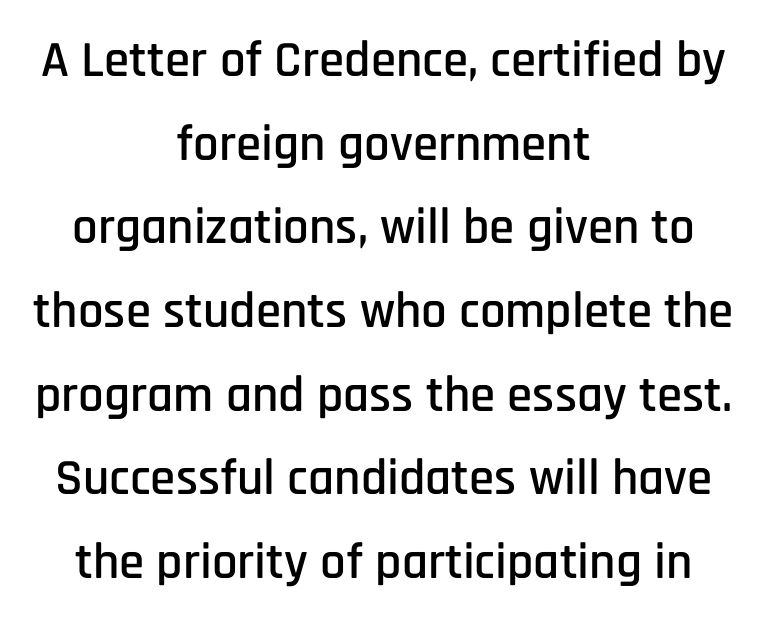
Q: Is the text italic (slanted)? A: No, it is upright.
Q: Is the typeface a serif or a sans-serif typeface? A: Sans-serif.
Q: Is the text underlined? A: No.
Q: How is the paragraph aligned? A: Centered.
Q: Is the spacing between letters normal or unusually wide? A: Normal.
Q: Is the spacing between lines tight, normal or loose? A: Normal.
Q: Width (condensed, normal, or wide)? A: Condensed.
Q: Stroke contrast? A: Low.
Q: x-height? A: Large.
Q: Monospaced? A: No.
